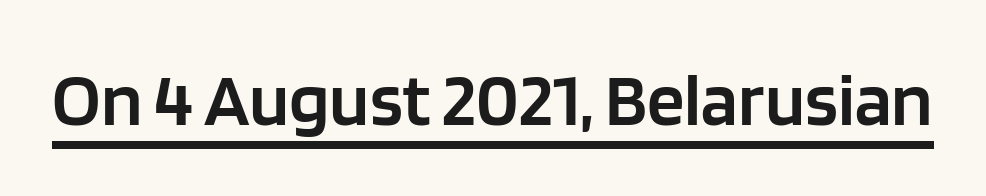
{"serif": "no", "italic": "no", "bold": "semi", "weight": "semibold", "width": "normal", "stroke_contrast": "low", "x_height": "large", "monospaced": "no", "underline": "yes", "letter_spacing": "normal", "letter_spacing_em": 0.0, "glyph_px": 75}
